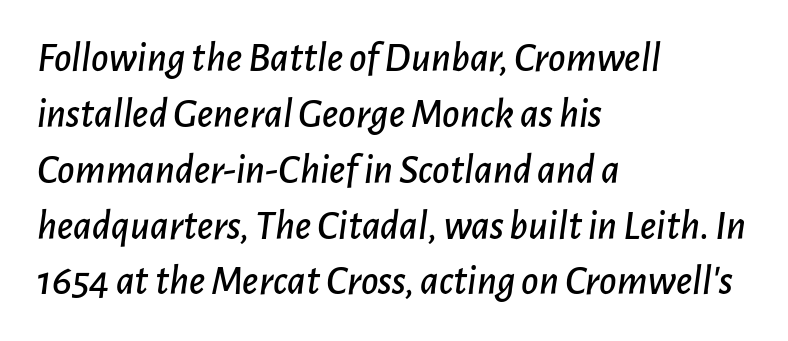
Q: Is the text italic (slanted)? A: Yes, it leans right by about 7 degrees.
Q: Is the text underlined? A: No.
Q: How is the paragraph aligned? A: Left-aligned.
Q: Is the spacing between letters normal or unusually wide? A: Normal.
Q: Is the spacing between lines tight, normal or loose? A: Normal.
Q: Width (condensed, normal, or wide)? A: Normal.
Q: Stroke contrast? A: Low.
Q: x-height? A: Medium.
Q: Monospaced? A: No.
